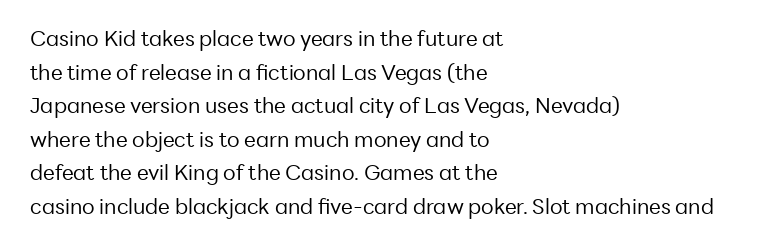
{"italic": "no", "bold": "no", "underline": "no", "align": "left", "line_spacing": "normal", "line_spacing_ratio": 1.6, "letter_spacing": "normal", "letter_spacing_em": 0.0, "glyph_px": 21}
